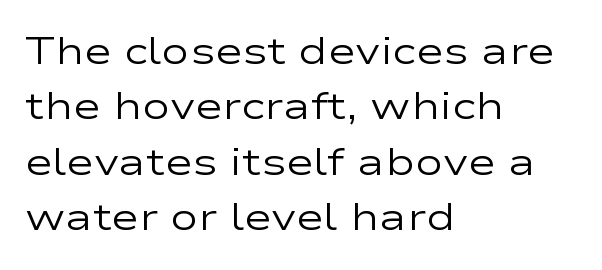
The image shows 38 px regular-weight, wide sans-serif type, upright; set left-aligned, normal line spacing (1.46x), normal letter spacing, not underlined; low stroke contrast and a medium x-height.
